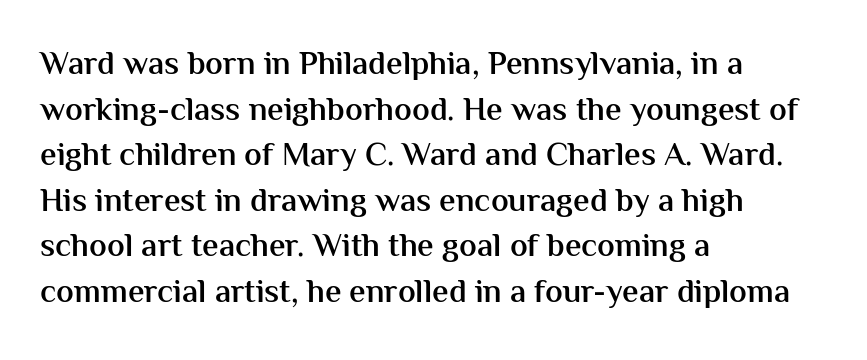
The image shows 33 px semibold sans-serif type, upright; set left-aligned, normal line spacing (1.38x), normal letter spacing, not underlined; medium stroke contrast and a medium x-height.
